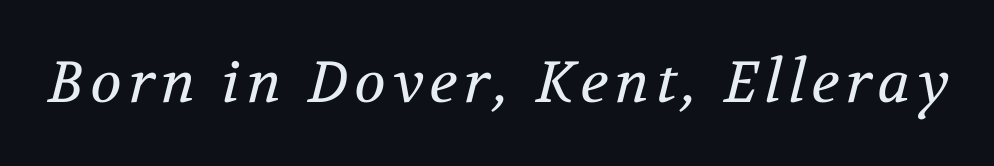
Slant detected: the letters are inclined. Is this a sans? No — the strokes have serifs. These lines are rendered in a variable-pitch font. Has an underline been added? It has not. The cut favours lightness, reaching ordinary text weight at its darkest.
